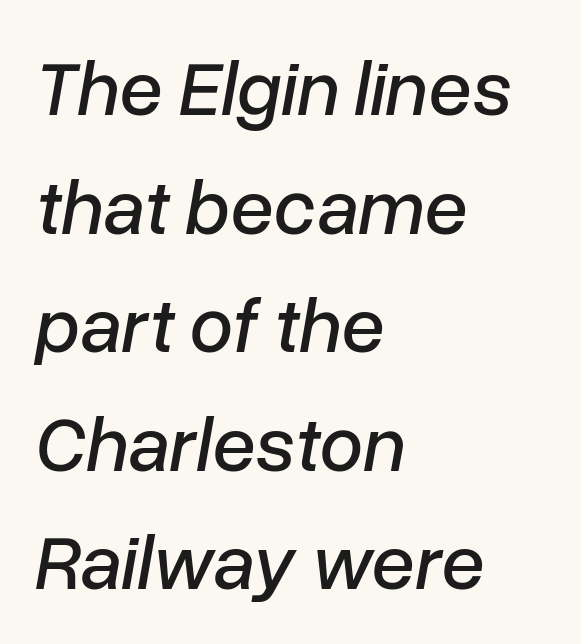
The image shows 78 px text type, italic (leaning right); set left-aligned, normal line spacing (1.52x), normal letter spacing, not underlined; low stroke contrast and a medium x-height.
